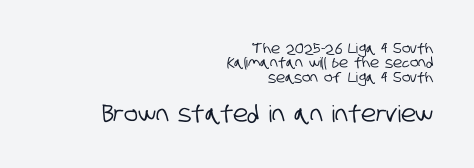
Size contrast runs from small at the top to large at the bottom. Leading: reduced. Words appear dense and cohesive because spacing is normal. Bare-footed words on every line.
